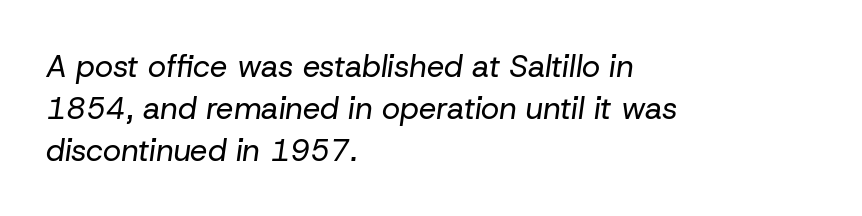
The image shows 31 px regular-weight type, italic (leaning right); set left-aligned, normal line spacing (1.35x), normal letter spacing, not underlined; low stroke contrast and a medium x-height.
